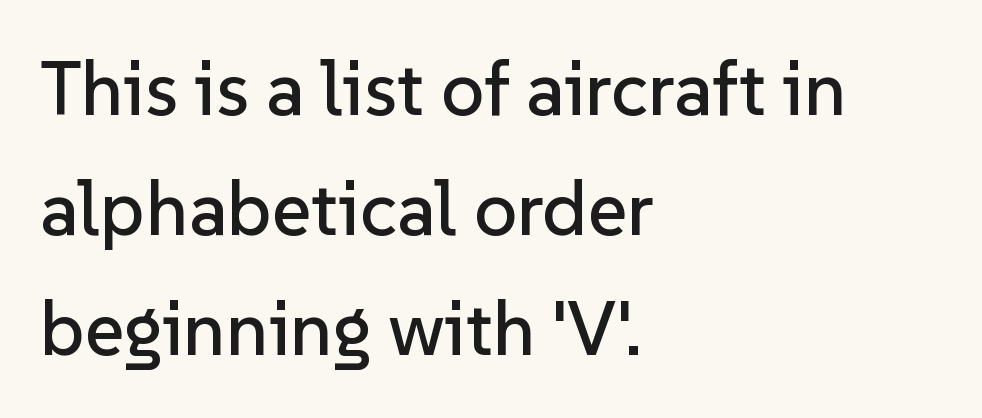
Q: Is the text italic (slanted)? A: No, it is upright.
Q: Is the typeface a serif or a sans-serif typeface? A: Sans-serif.
Q: Is the text underlined? A: No.
Q: How is the paragraph aligned? A: Left-aligned.
Q: Is the spacing between letters normal or unusually wide? A: Normal.
Q: Is the spacing between lines tight, normal or loose? A: Normal.
Q: Width (condensed, normal, or wide)? A: Normal.
Q: Stroke contrast? A: Low.
Q: x-height? A: Medium.
Q: Monospaced? A: No.
